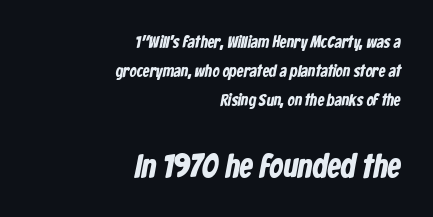
{"serif": "no", "bold": "yes", "weight": "bold", "width": "condensed", "stroke_contrast": "low", "x_height": "medium", "monospaced": "no", "underline": "no", "align": "right", "line_spacing_ratio": 1.72, "letter_spacing": "normal", "letter_spacing_em": 0.0, "larger_block": "second", "size_ratio": 2.0, "glyph_px": 34}
